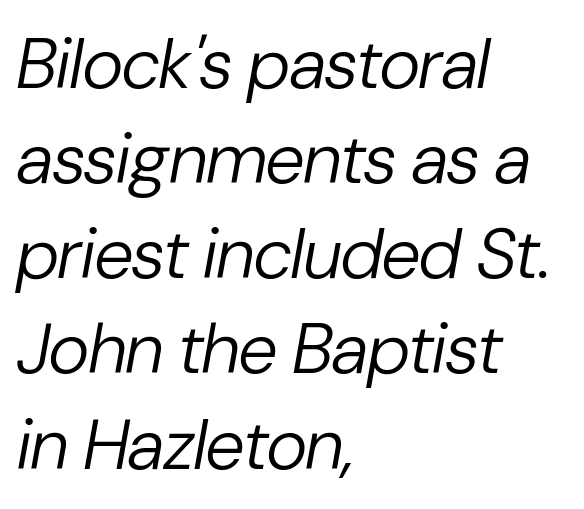
The block of text has a typical density, with ordinary space between rows. Nobody drew a line under any word here. One-word summary of the alignment: left. Honestly, the letter spacing is just normal — you wouldn't notice it.
